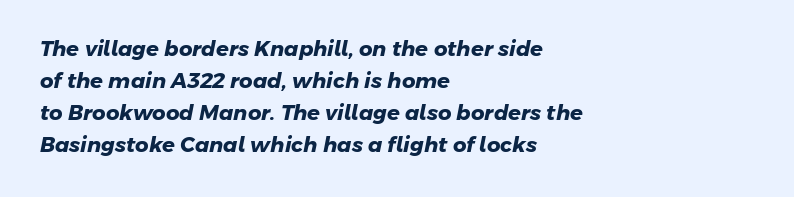
Q: Is the text bold? A: Yes.
Q: Is the text underlined? A: No.
Q: How is the paragraph aligned? A: Left-aligned.
Q: Is the spacing between letters normal or unusually wide? A: Normal.
Q: Is the spacing between lines tight, normal or loose? A: Normal.
